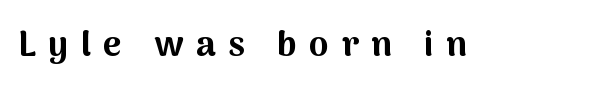
Proportional: the letters do not fall into vertical columns. This is heavy type, rendered in bold. Beneath every word, the page is bare. Classification — sans serif. Honestly, the letter spacing is so wide it's the main thing you notice. Italic? Not at all — the glyphs are vertical.
